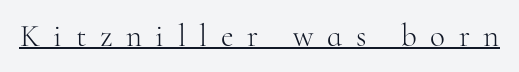
Q: Is the text bold? A: No.
Q: Is the text italic (slanted)? A: No, it is upright.
Q: Is the typeface a serif or a sans-serif typeface? A: Serif.
Q: Is the text underlined? A: Yes.
Q: Is the spacing between letters normal or unusually wide? A: Unusually wide.
Q: Width (condensed, normal, or wide)? A: Normal.
Q: Stroke contrast? A: High.
Q: x-height? A: Small.
Q: Monospaced? A: No.
